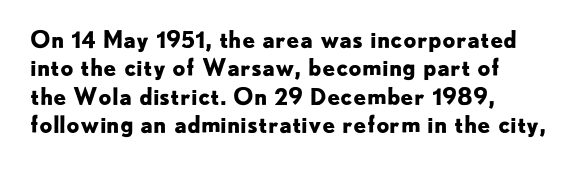
Plain, unruled lines of type. Heft: maximum for text — a bold. The tracking reads as untouched default to a designer's eye. Nope, not italic — everything's standing straight.
